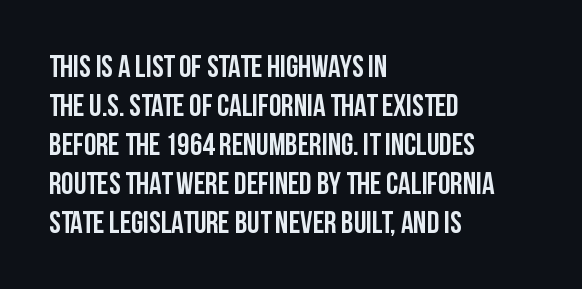
The image shows 31 px condensed sans-serif type, upright; set left-aligned, normal line spacing (1.26x), normal letter spacing, not underlined; low stroke contrast and a large x-height.
